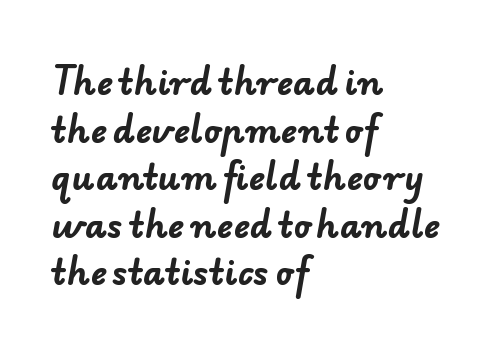
{"serif": "no", "bold": "yes", "weight": "bold", "width": "normal", "stroke_contrast": "low", "x_height": "small", "monospaced": "no", "underline": "no", "align": "left", "line_spacing": "normal", "line_spacing_ratio": 1.4, "letter_spacing": "normal", "letter_spacing_em": 0.0, "glyph_px": 34}
